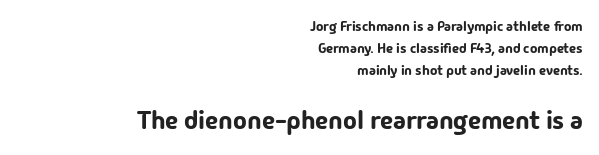
The rendering enlarges the type as you move from the upper chunk to the lower. Vertical spacing — default. The ragged edge is on the left, which tells us the setting is flush right. These lines keep a tight, regular rhythm from letter to letter. Descenders are the only things crossing below the line.
